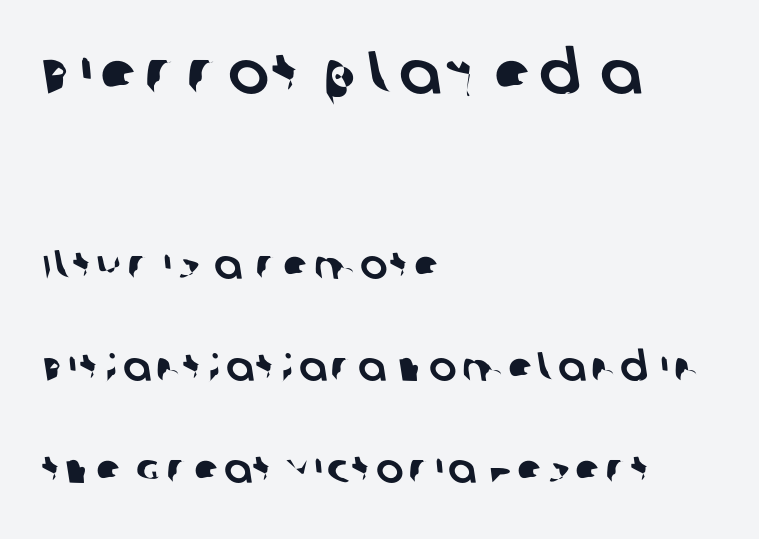
Q: Is the typeface a serif or a sans-serif typeface? A: Sans-serif.
Q: Is the text underlined? A: No.
Q: How is the paragraph aligned? A: Left-aligned.
Q: Is the spacing between lines tight, normal or loose? A: Loose.
Q: Which block of text is set in a larger size, the first (top) or the second (bottom)? A: The first (top) one.
Q: Width (condensed, normal, or wide)? A: Normal.
Q: Stroke contrast? A: Low.
Q: x-height? A: Large.
Q: Monospaced? A: No.
